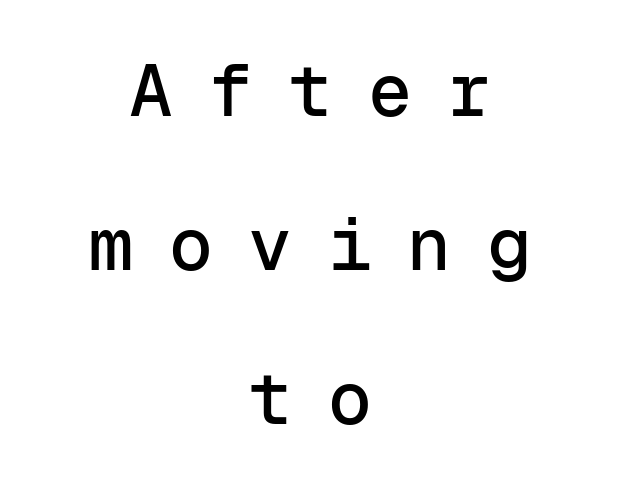
Q: Is the text italic (slanted)? A: No, it is upright.
Q: Is the typeface a serif or a sans-serif typeface? A: Sans-serif.
Q: Is the text underlined? A: No.
Q: How is the paragraph aligned? A: Centered.
Q: Is the spacing between letters normal or unusually wide? A: Unusually wide.
Q: Is the spacing between lines tight, normal or loose? A: Loose.
Q: Width (condensed, normal, or wide)? A: Normal.
Q: Stroke contrast? A: Low.
Q: x-height? A: Medium.
Q: Monospaced? A: Yes.
